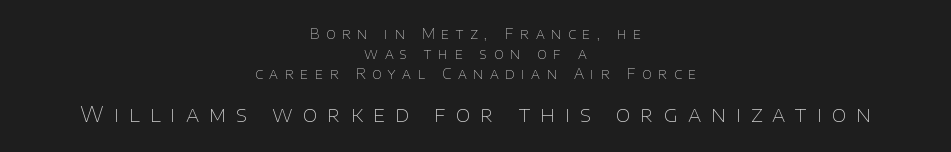
The image shows 21 px text type, upright; set centered, normal line spacing (1.42x), unusually wide letter spacing (+0.47 em), not underlined; the second (bottom) block is 1.5x larger.
